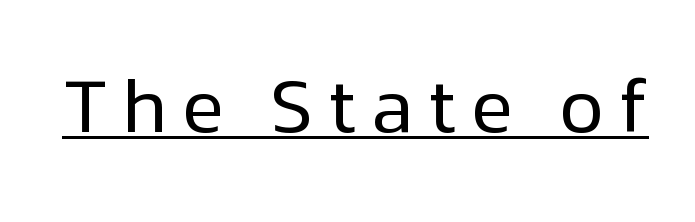
Underlining? Definitely there. Vertical strokes here are truly vertical. Is this a heavy cut? Hardly; it is regular or lighter. Typographically, this falls in the sans-serif category. Character widths vary here, with narrow letters taking less room than wide ones.
